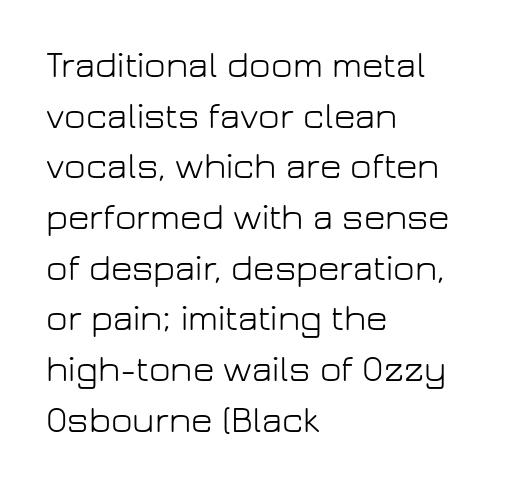
{"serif": "no", "italic": "no", "bold": "no", "weight": "light", "width": "normal", "stroke_contrast": "low", "x_height": "medium", "monospaced": "no", "underline": "no", "align": "left", "line_spacing": "normal", "line_spacing_ratio": 1.37, "letter_spacing": "normal", "letter_spacing_em": 0.0, "glyph_px": 37}
